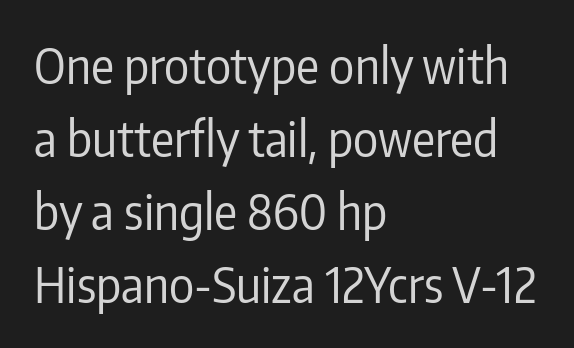
The image shows 48 px regular-weight, condensed sans-serif type, upright; set left-aligned, normal line spacing (1.52x), normal letter spacing, not underlined; low stroke contrast and a medium x-height.
